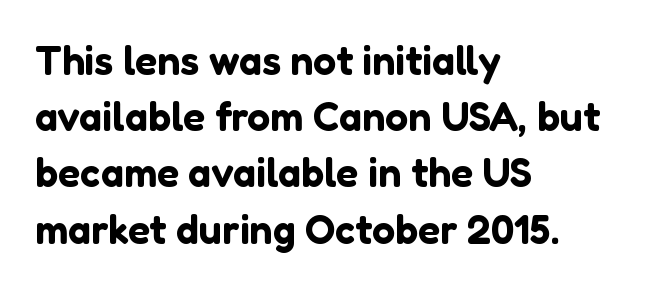
Q: Is the text italic (slanted)? A: No, it is upright.
Q: Is the typeface a serif or a sans-serif typeface? A: Sans-serif.
Q: Is the text underlined? A: No.
Q: How is the paragraph aligned? A: Left-aligned.
Q: Is the spacing between letters normal or unusually wide? A: Normal.
Q: Is the spacing between lines tight, normal or loose? A: Normal.
Q: Width (condensed, normal, or wide)? A: Normal.
Q: Stroke contrast? A: Low.
Q: x-height? A: Medium.
Q: Monospaced? A: No.
